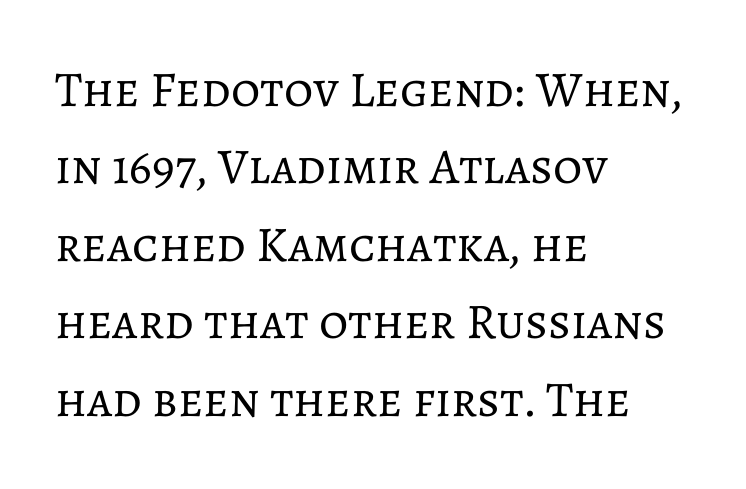
Where is the straight margin? On the left. Characters remain perfectly vertical along every line. The rendering uses a moderate line-height, typical for paragraphs. These lines are rendered in a variable-pitch font. Tracking here is standard; glyphs follow each other at the usual distance. Each row of text sits above clean, open space.
